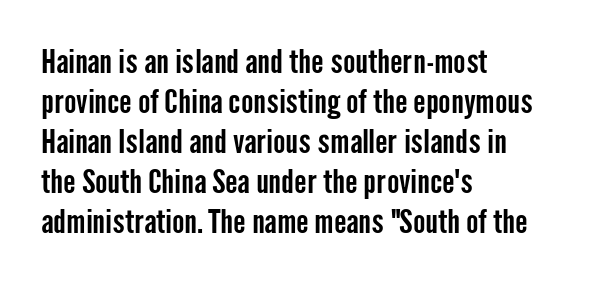
When letters stand straight like this, we call the style roman or upright. Unlike a traditional serif, this face leaves its strokes unadorned. The rendering uses natural spacing where letterforms have individual widths. Horizontal alignment here is leftward, the default for most running prose. Plain, unruled lines of type.
